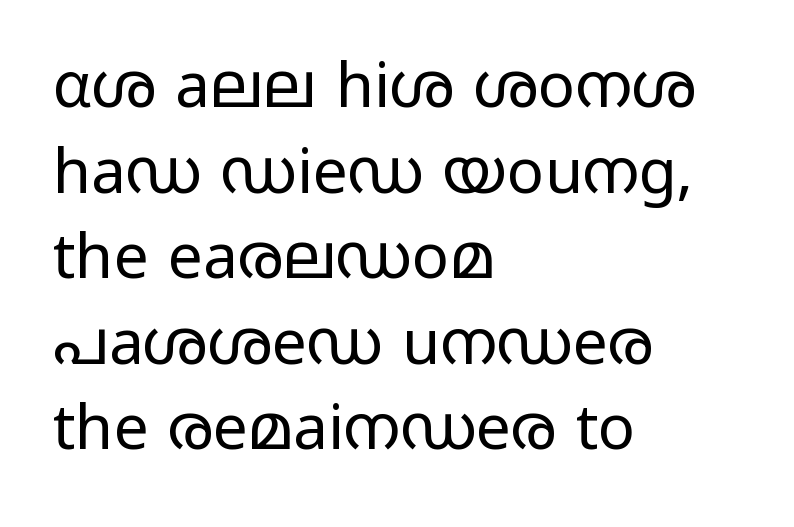
{"serif": "no", "italic": "no", "bold": "no", "weight": "regular", "width": "wide", "stroke_contrast": "low", "x_height": "medium", "monospaced": "no", "underline": "no", "align": "left", "line_spacing": "normal", "line_spacing_ratio": 1.38, "letter_spacing": "normal", "letter_spacing_em": 0.0, "glyph_px": 62}
